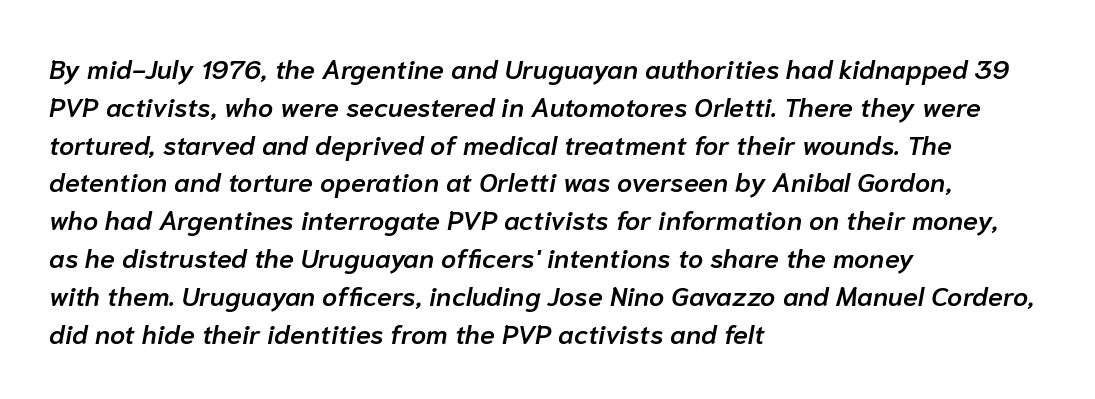
The image shows 27 px text type, italic (leaning right); set left-aligned, normal line spacing (1.4x), normal letter spacing, not underlined.
